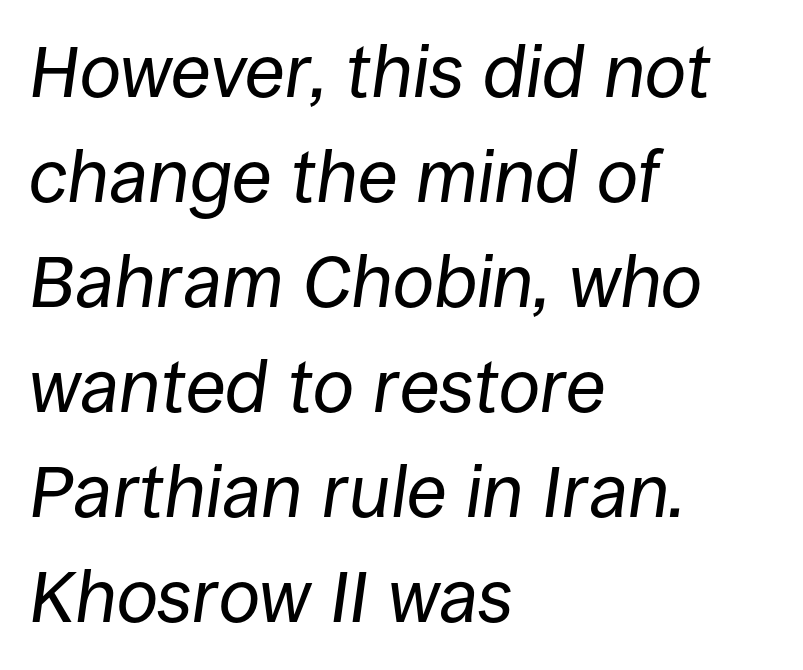
{"italic": "yes", "lean": "right", "slant_degrees": 8, "bold": "no", "weight": "regular", "width": "normal", "stroke_contrast": "low", "x_height": "large", "monospaced": "no", "underline": "no", "align": "left", "line_spacing": "normal", "line_spacing_ratio": 1.42, "letter_spacing": "normal", "letter_spacing_em": 0.0, "glyph_px": 74}
